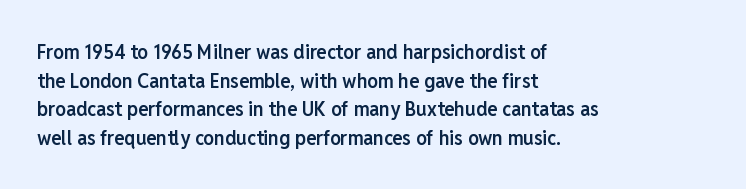
Q: Is the text bold? A: Semi-bold.
Q: Is the text italic (slanted)? A: No, it is upright.
Q: Is the text underlined? A: No.
Q: How is the paragraph aligned? A: Left-aligned.
Q: Is the spacing between letters normal or unusually wide? A: Normal.
Q: Is the spacing between lines tight, normal or loose? A: Normal.
